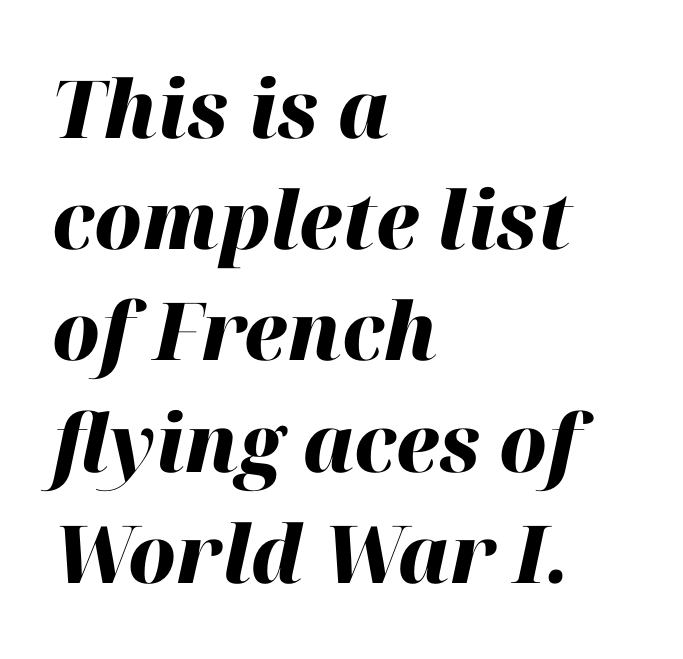
The image shows 80 px heavy type, italic (leaning right); set left-aligned, normal line spacing (1.39x), normal letter spacing, not underlined; high stroke contrast and a medium x-height.
